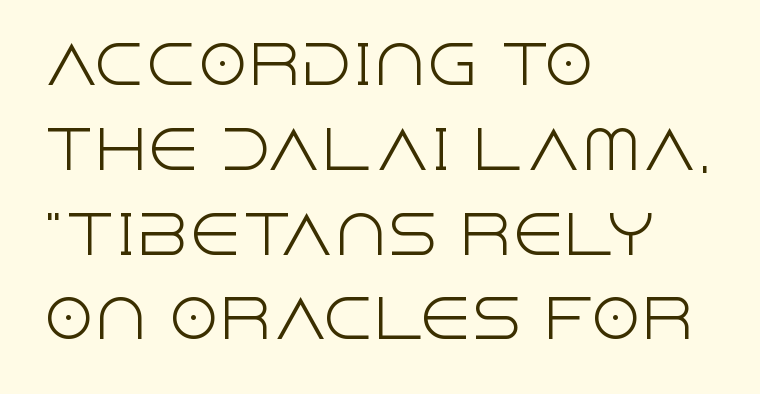
Is there much room between lines? A standard amount, neither cramped nor airy. No italicization has been applied; the sample stays upright. A typesetter would label this face a sans. Decoration check: the copy has no underline. Here the glyphs are tracked normally, forming tight word shapes.
